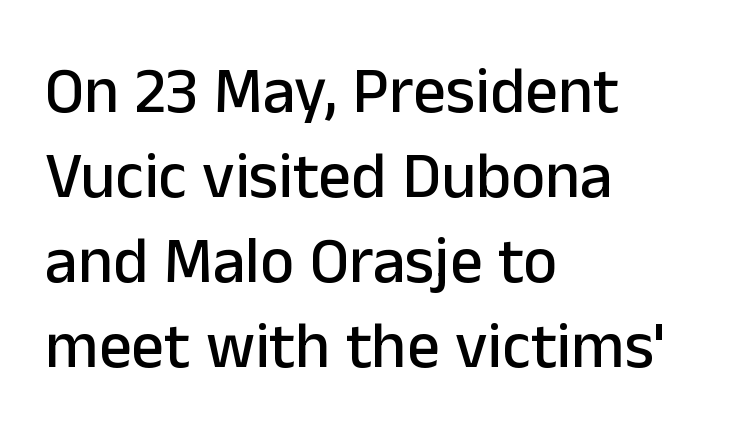
Q: Is the text italic (slanted)? A: No, it is upright.
Q: Is the typeface a serif or a sans-serif typeface? A: Sans-serif.
Q: Is the text underlined? A: No.
Q: How is the paragraph aligned? A: Left-aligned.
Q: Is the spacing between letters normal or unusually wide? A: Normal.
Q: Is the spacing between lines tight, normal or loose? A: Normal.
Q: Width (condensed, normal, or wide)? A: Normal.
Q: Stroke contrast? A: Low.
Q: x-height? A: Medium.
Q: Monospaced? A: No.
